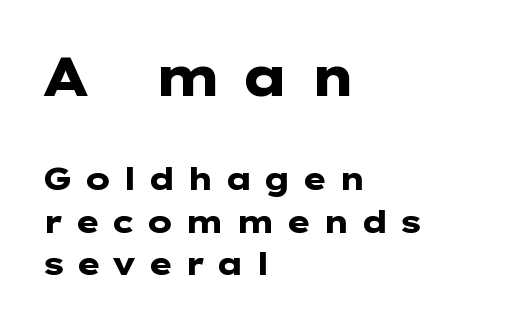
The image shows 54 px heavy, wide sans-serif type, upright; set left-aligned, normal line spacing (1.37x), unusually wide letter spacing (+0.35 em), not underlined; the first (top) block is 1.74x larger; low stroke contrast and a medium x-height.
